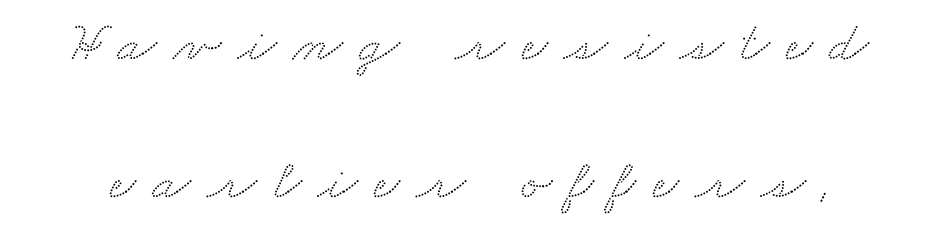
Q: Is the typeface a serif or a sans-serif typeface? A: Serif.
Q: Is the text underlined? A: No.
Q: Is the spacing between letters normal or unusually wide? A: Unusually wide.
Q: Is the spacing between lines tight, normal or loose? A: Loose.
Q: Width (condensed, normal, or wide)? A: Wide.
Q: Stroke contrast? A: Medium.
Q: x-height? A: Small.
Q: Monospaced? A: No.
